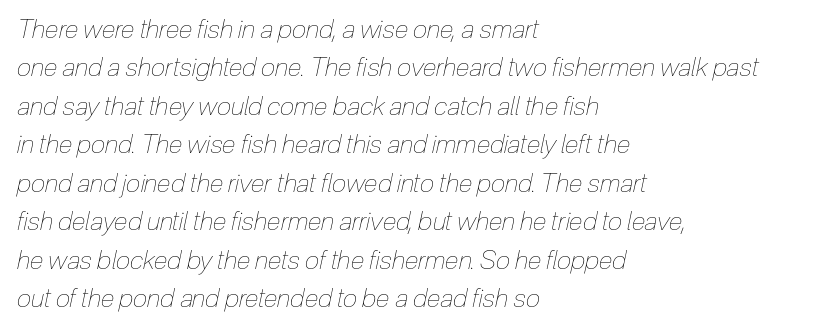
This is not heavy type; no bold has been used. Vertically, the passage feels balanced, rows spaced as you'd expect. Clear beneath every line of the passage. The typesetter chose a ragged-right arrangement here. Is the type slanted? Yes — the strokes lean at a clear angle.
